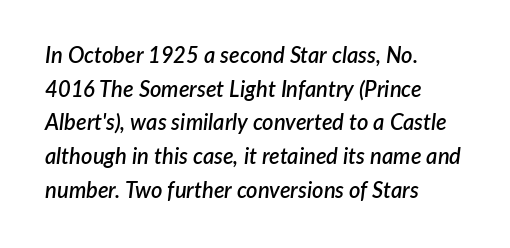
The image shows 22 px text type, italic (leaning right); set left-aligned, normal line spacing (1.53x), normal letter spacing, not underlined.
